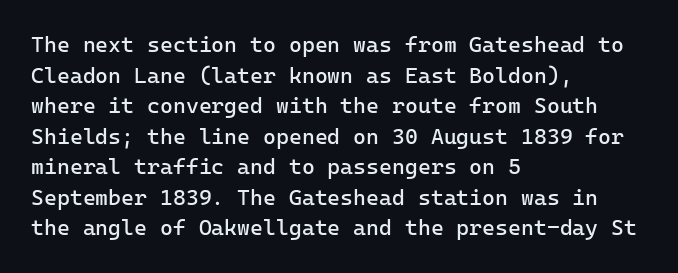
Q: Is the text bold? A: No.
Q: Is the text italic (slanted)? A: No, it is upright.
Q: Is the text underlined? A: No.
Q: How is the paragraph aligned? A: Left-aligned.
Q: Is the spacing between letters normal or unusually wide? A: Normal.
Q: Is the spacing between lines tight, normal or loose? A: Normal.
